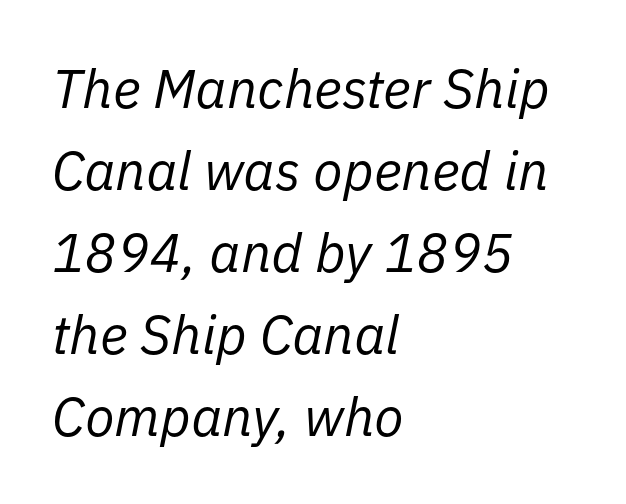
{"italic": "yes", "lean": "right", "slant_degrees": 11, "bold": "no", "weight": "regular", "width": "normal", "stroke_contrast": "low", "x_height": "medium", "monospaced": "no", "underline": "no", "align": "left", "line_spacing": "normal", "line_spacing_ratio": 1.52, "letter_spacing": "normal", "letter_spacing_em": 0.0, "glyph_px": 54}
